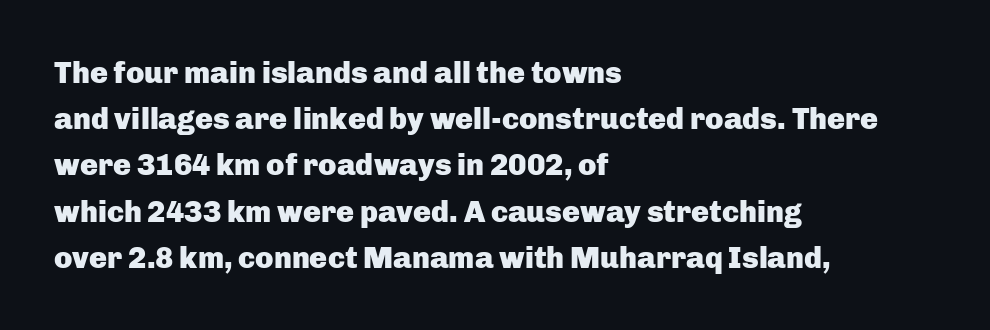
{"serif": "no", "italic": "no", "bold": "yes", "weight": "heavy", "width": "normal", "stroke_contrast": "low", "x_height": "medium", "monospaced": "no", "underline": "no", "align": "left", "line_spacing": "normal", "line_spacing_ratio": 1.54, "letter_spacing": "normal", "letter_spacing_em": 0.0, "glyph_px": 30}
